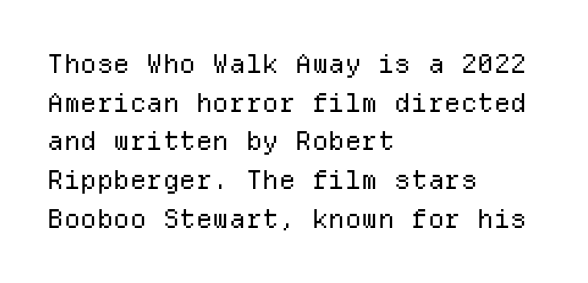
The image shows 26 px text type, upright; set left-aligned, normal line spacing (1.49x), normal letter spacing, not underlined.
